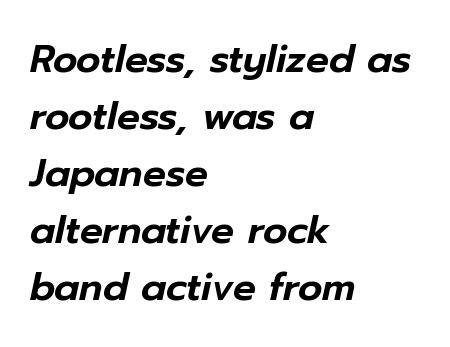
Q: Is the text italic (slanted)? A: Yes, it leans right by about 12 degrees.
Q: Is the text underlined? A: No.
Q: How is the paragraph aligned? A: Left-aligned.
Q: Is the spacing between letters normal or unusually wide? A: Normal.
Q: Is the spacing between lines tight, normal or loose? A: Normal.
Q: Width (condensed, normal, or wide)? A: Normal.
Q: Stroke contrast? A: Low.
Q: x-height? A: Medium.
Q: Monospaced? A: No.
